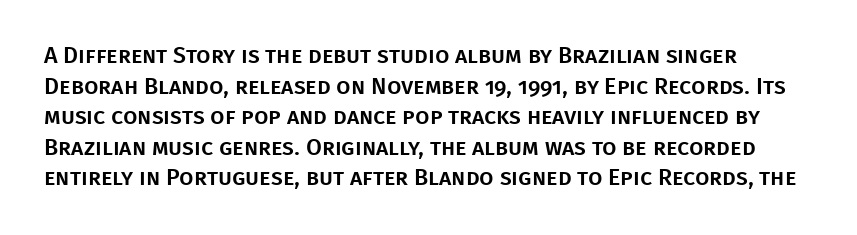
{"italic": "no", "underline": "no", "line_spacing": "normal", "line_spacing_ratio": 1.33, "letter_spacing": "normal", "letter_spacing_em": 0.0, "glyph_px": 23}
